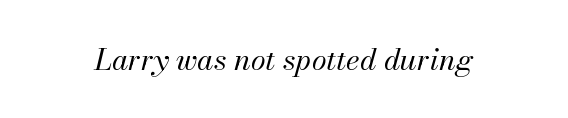
Stroke thickness stays within the range of a standard reading face or lighter. Italic: yes, the glyphs are oblique. Short note: letters normally spaced. A bare baseline throughout the passage. Varying glyph widths throughout — classic text-font behaviour.
